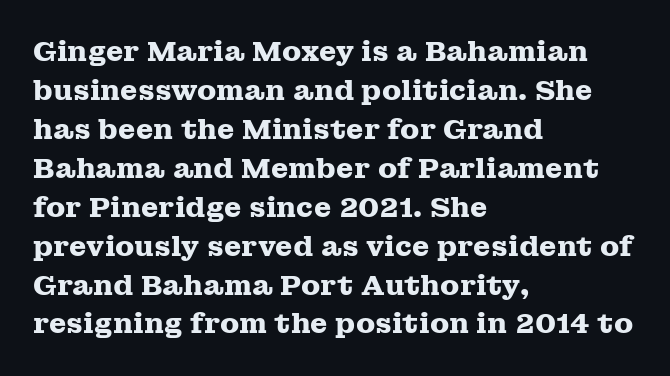
{"serif": "yes", "italic": "no", "bold": "yes", "weight": "heavy", "width": "wide", "stroke_contrast": "medium", "x_height": "medium", "monospaced": "no", "underline": "no", "align": "left", "line_spacing": "normal", "line_spacing_ratio": 1.39, "letter_spacing": "normal", "letter_spacing_em": 0.0, "glyph_px": 28}
